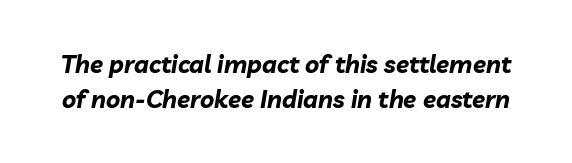
Each glyph is drawn with heavy, bold strokes. The rendering uses a moderate line-height, typical for paragraphs. The type is set solid horizontally, with unmodified tracking. Emphasis-style slanted type is in use. The gap between lines stays unmarked.
